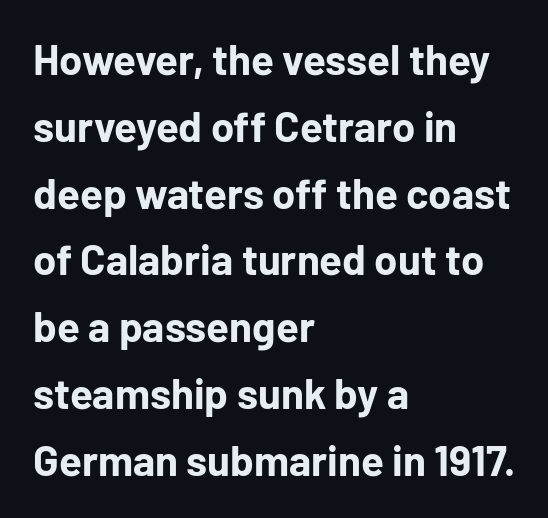
{"serif": "no", "italic": "no", "bold": "yes", "weight": "bold", "width": "normal", "stroke_contrast": "low", "x_height": "medium", "monospaced": "no", "underline": "no", "align": "left", "line_spacing": "normal", "line_spacing_ratio": 1.59, "letter_spacing": "normal", "letter_spacing_em": 0.0, "glyph_px": 42}
